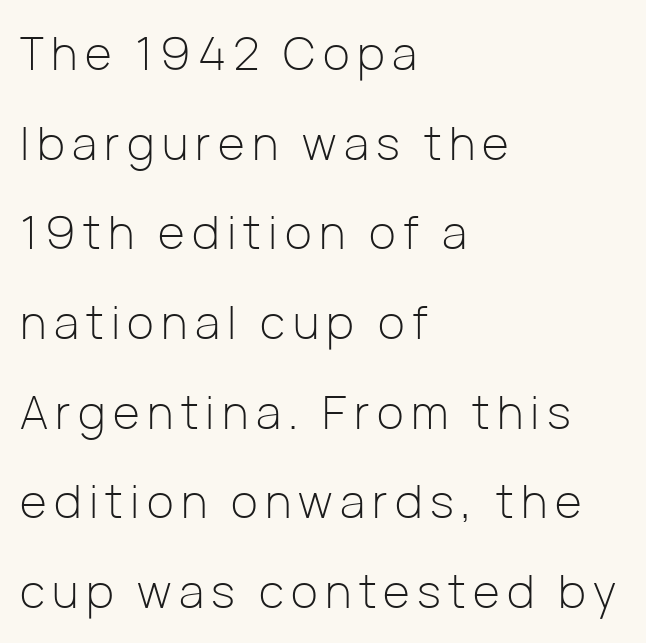
The image shows 46 px light sans-serif type, upright; set left-aligned, loose line spacing (1.95x), not underlined; low stroke contrast and a medium x-height.
